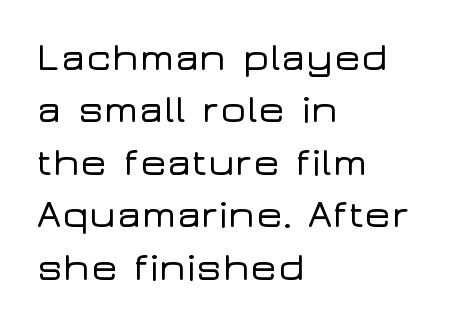
{"serif": "no", "italic": "no", "width": "wide", "stroke_contrast": "low", "x_height": "medium", "monospaced": "no", "underline": "no", "align": "left", "line_spacing": "normal", "line_spacing_ratio": 1.31, "letter_spacing": "normal", "letter_spacing_em": 0.0, "glyph_px": 40}
